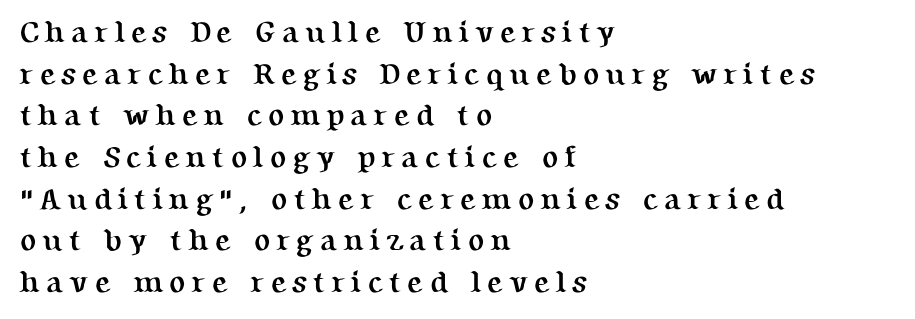
Thick stems and heavy bowls — unmistakably bold. The lines are quadded left. Old-style or modern, the face here clearly has serifs. Spacing between characters has been opened up far beyond the box default. This block has exactly the height ordinary leading produces.
